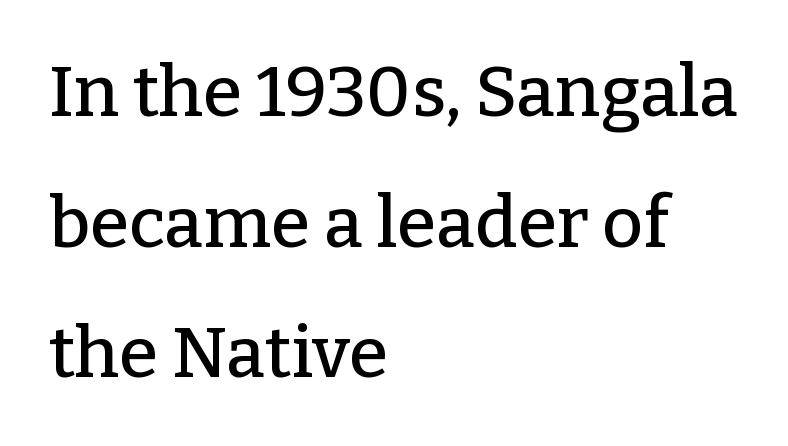
The image shows 71 px serif type, upright; set left-aligned, line spacing 1.84x, normal letter spacing, not underlined; low stroke contrast and a medium x-height.
